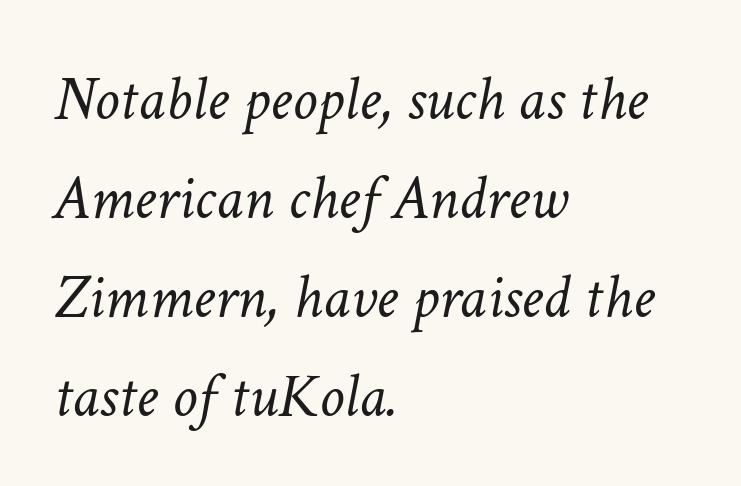
Q: Is the text bold? A: No.
Q: Is the text italic (slanted)? A: Yes, it leans right by about 11 degrees.
Q: Is the text underlined? A: No.
Q: How is the paragraph aligned? A: Left-aligned.
Q: Is the spacing between letters normal or unusually wide? A: Normal.
Q: Is the spacing between lines tight, normal or loose? A: Normal.
Q: Width (condensed, normal, or wide)? A: Normal.
Q: Stroke contrast? A: Low.
Q: x-height? A: Medium.
Q: Monospaced? A: No.
